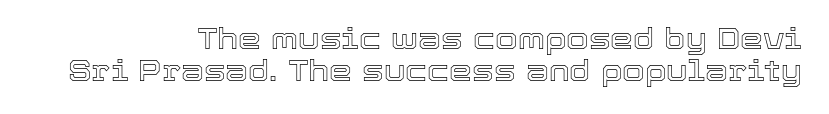
Q: Is the text italic (slanted)? A: No, it is upright.
Q: Is the text underlined? A: No.
Q: How is the paragraph aligned? A: Right-aligned.
Q: Is the spacing between letters normal or unusually wide? A: Normal.
Q: Is the spacing between lines tight, normal or loose? A: Tight.
Q: Width (condensed, normal, or wide)? A: Normal.
Q: x-height? A: Medium.
Q: Monospaced? A: No.
